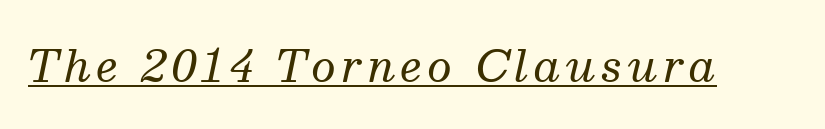
Q: Is the text bold? A: No.
Q: Is the text italic (slanted)? A: Yes, it leans right by about 13 degrees.
Q: Is the typeface a serif or a sans-serif typeface? A: Serif.
Q: Is the text underlined? A: Yes.
Q: Width (condensed, normal, or wide)? A: Normal.
Q: Stroke contrast? A: Medium.
Q: x-height? A: Medium.
Q: Monospaced? A: No.
